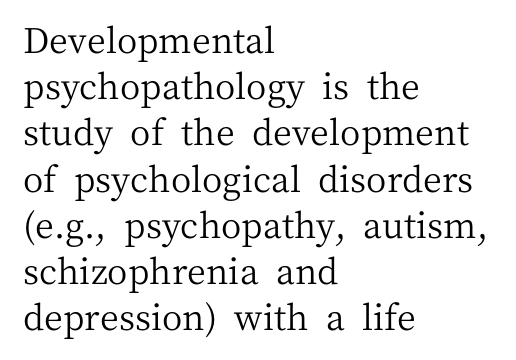
Q: Is the text bold? A: No.
Q: Is the text italic (slanted)? A: No, it is upright.
Q: Is the typeface a serif or a sans-serif typeface? A: Serif.
Q: Is the text underlined? A: No.
Q: How is the paragraph aligned? A: Left-aligned.
Q: Is the spacing between letters normal or unusually wide? A: Normal.
Q: Is the spacing between lines tight, normal or loose? A: Normal.
Q: Width (condensed, normal, or wide)? A: Normal.
Q: Stroke contrast? A: Medium.
Q: x-height? A: Medium.
Q: Monospaced? A: No.
